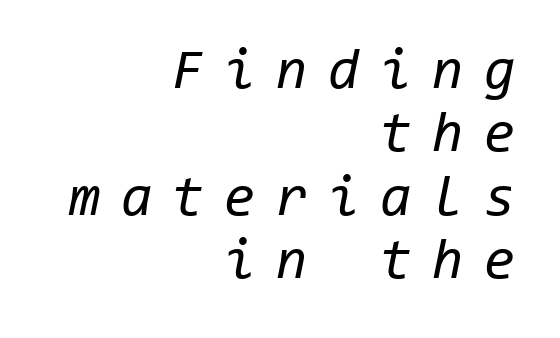
Monospaced: the letters line up in strict vertical columns. Glance below the letters and you will spot only blank space. Would a proofreader flag this as italicized? Yes. These lines huddle together more closely than default settings would place them. Visually the block forms a straight wall on the right and a jagged coastline on the left.
